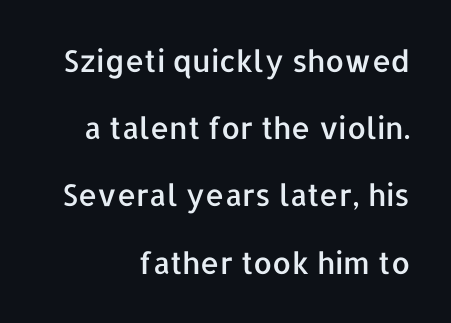
{"serif": "no", "italic": "no", "width": "normal", "stroke_contrast": "low", "x_height": "medium", "monospaced": "no", "underline": "no", "align": "right", "line_spacing": "loose", "line_spacing_ratio": 2.24, "letter_spacing": "normal", "letter_spacing_em": 0.0, "glyph_px": 30}
